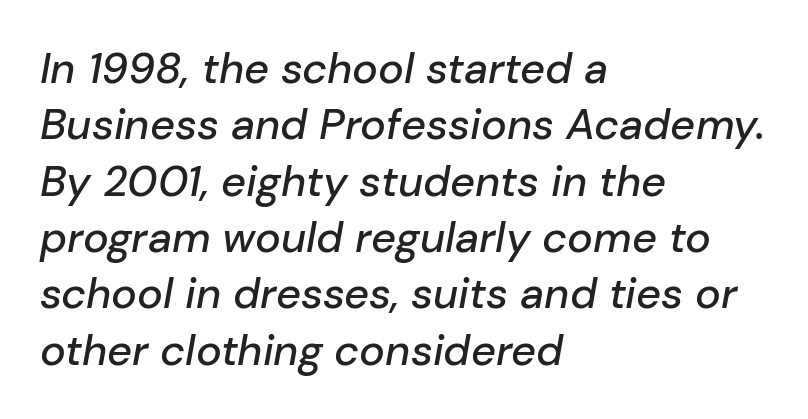
{"italic": "yes", "lean": "right", "slant_degrees": 10, "width": "normal", "stroke_contrast": "low", "x_height": "medium", "monospaced": "no", "underline": "no", "align": "left", "line_spacing": "normal", "line_spacing_ratio": 1.31, "letter_spacing": "normal", "letter_spacing_em": 0.0, "glyph_px": 43}
